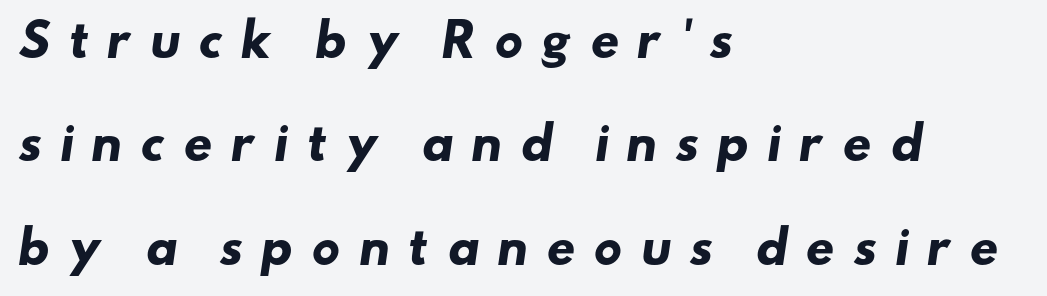
Q: Is the text bold? A: Yes.
Q: Is the typeface a serif or a sans-serif typeface? A: Sans-serif.
Q: Is the text underlined? A: No.
Q: How is the paragraph aligned? A: Left-aligned.
Q: Is the spacing between letters normal or unusually wide? A: Unusually wide.
Q: Is the spacing between lines tight, normal or loose? A: Loose.
Q: Width (condensed, normal, or wide)? A: Wide.
Q: Stroke contrast? A: Low.
Q: x-height? A: Small.
Q: Monospaced? A: No.
